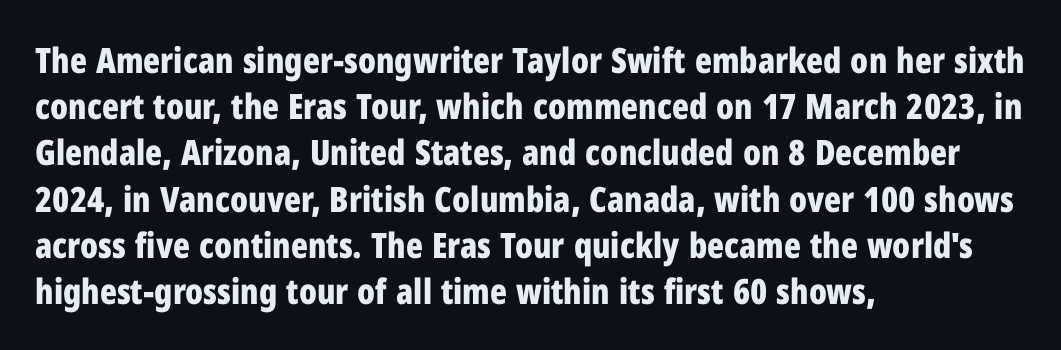
Q: Is the text bold? A: Yes.
Q: Is the text italic (slanted)? A: No, it is upright.
Q: Is the typeface a serif or a sans-serif typeface? A: Sans-serif.
Q: Is the text underlined? A: No.
Q: How is the paragraph aligned? A: Left-aligned.
Q: Is the spacing between letters normal or unusually wide? A: Normal.
Q: Is the spacing between lines tight, normal or loose? A: Normal.
Q: Width (condensed, normal, or wide)? A: Condensed.
Q: Stroke contrast? A: Low.
Q: x-height? A: Medium.
Q: Monospaced? A: No.
